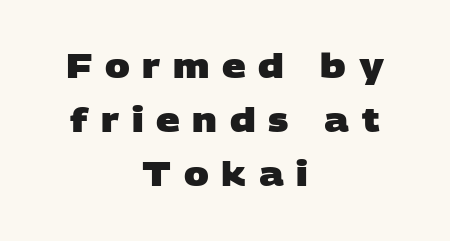
Q: Is the text bold? A: Yes.
Q: Is the typeface a serif or a sans-serif typeface? A: Sans-serif.
Q: Is the text underlined? A: No.
Q: How is the paragraph aligned? A: Centered.
Q: Is the spacing between letters normal or unusually wide? A: Unusually wide.
Q: Is the spacing between lines tight, normal or loose? A: Normal.
Q: Width (condensed, normal, or wide)? A: Wide.
Q: Stroke contrast? A: Low.
Q: x-height? A: Large.
Q: Monospaced? A: No.
